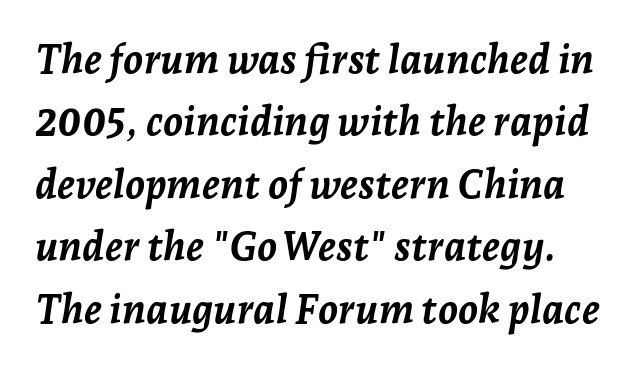
The image shows 40 px semibold type, italic (leaning right); set normal line spacing (1.56x), normal letter spacing, not underlined; low stroke contrast and a medium x-height.
